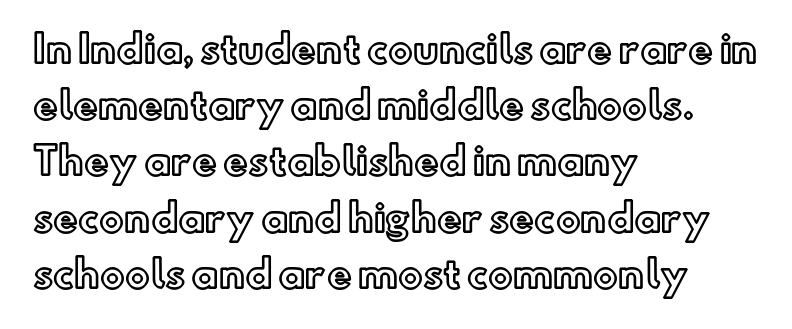
The image shows 37 px text type, upright; set left-aligned, normal line spacing (1.52x), normal letter spacing, not underlined; a small x-height.
